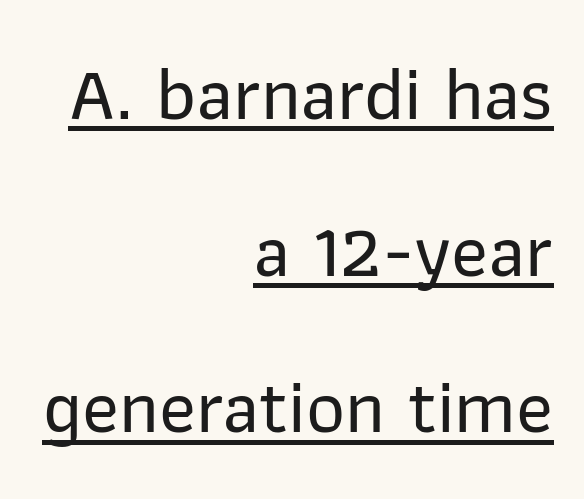
{"serif": "no", "italic": "no", "width": "normal", "stroke_contrast": "low", "x_height": "medium", "monospaced": "no", "underline": "yes", "align": "right", "line_spacing": "loose", "line_spacing_ratio": 2.06, "letter_spacing": "normal", "letter_spacing_em": 0.0, "glyph_px": 76}
